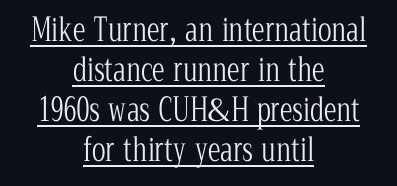
{"serif": "yes", "italic": "no", "bold": "no", "weight": "light", "width": "condensed", "stroke_contrast": "low", "x_height": "medium", "monospaced": "no", "underline": "yes", "align": "center", "line_spacing": "normal", "line_spacing_ratio": 1.25, "letter_spacing": "normal", "letter_spacing_em": 0.0, "glyph_px": 32}
